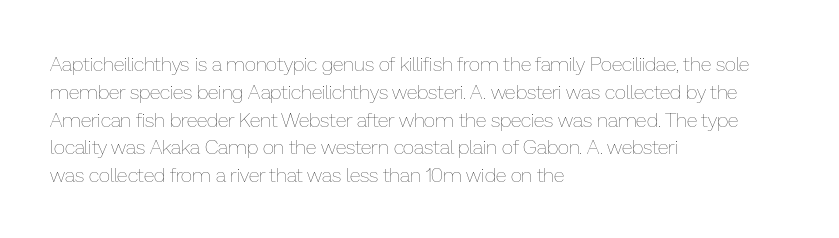
Nothing heavy about these letters — not bold at all. Compared with a centered layout, this one pins lines to the left instead. Spacing between characters is what you'd get straight out of the box. Posture: vertical. Anything drawn beneath the words? Only blank space.
